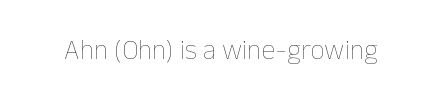
{"italic": "no", "bold": "no", "weight": "thin", "width": "normal", "stroke_contrast": "low", "x_height": "medium", "monospaced": "no", "underline": "no", "letter_spacing": "normal", "letter_spacing_em": 0.0, "glyph_px": 28}
